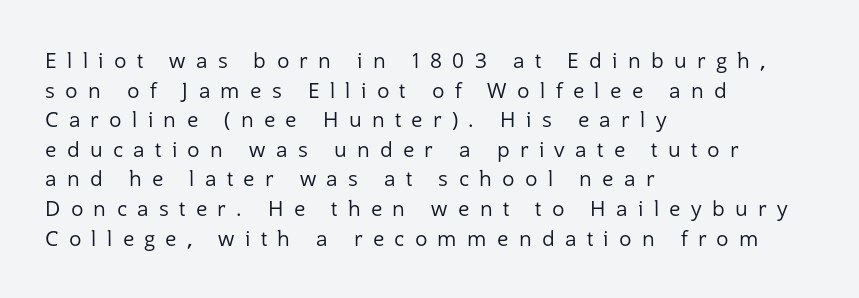
The image shows 21 px text type, upright; set left-aligned, normal line spacing (1.41x), unusually wide letter spacing (+0.49 em), not underlined.
